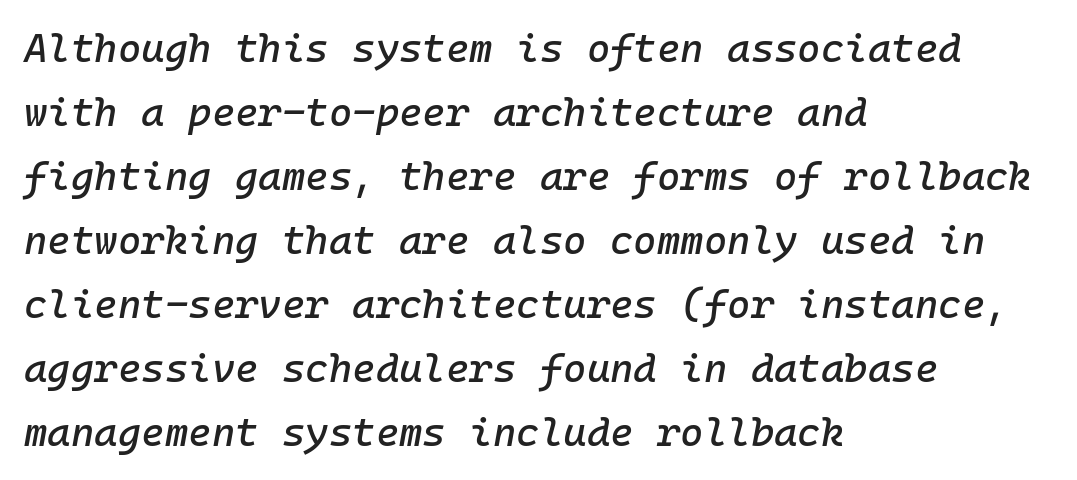
One glance says typical: line gaps are just what's usual. Inter-character spacing is left at the font's built-in metrics. A student would call this left alignment; a typographer would say flush left, rag right. Posture: slanted. Anything drawn beneath the words? Only blank space.
